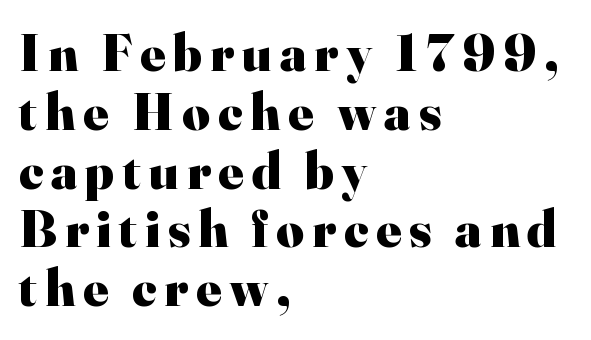
Typeset ragged right — the left edge is the straight one. Looks like regular typesetting: each glyph gets only the width it needs. Set as a true bold cut, around the 700 mark. The lettering holds an erect, upright posture throughout. The text was rendered using a seriffed face with decorative stroke endings.
